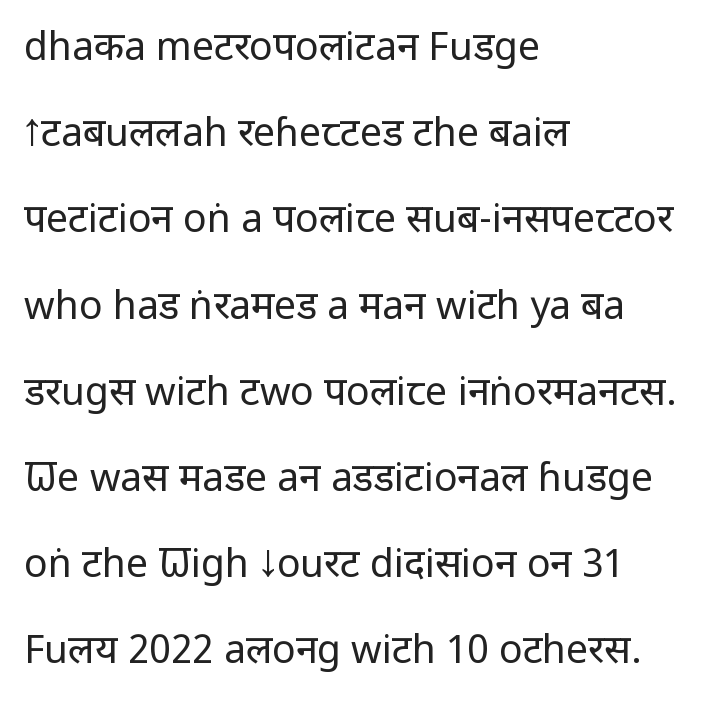
Q: Is the text bold? A: No.
Q: Is the text italic (slanted)? A: No, it is upright.
Q: Is the typeface a serif or a sans-serif typeface? A: Sans-serif.
Q: Is the text underlined? A: No.
Q: How is the paragraph aligned? A: Left-aligned.
Q: Is the spacing between letters normal or unusually wide? A: Normal.
Q: Is the spacing between lines tight, normal or loose? A: Loose.
Q: Width (condensed, normal, or wide)? A: Condensed.
Q: Stroke contrast? A: Low.
Q: x-height? A: Large.
Q: Monospaced? A: No.
